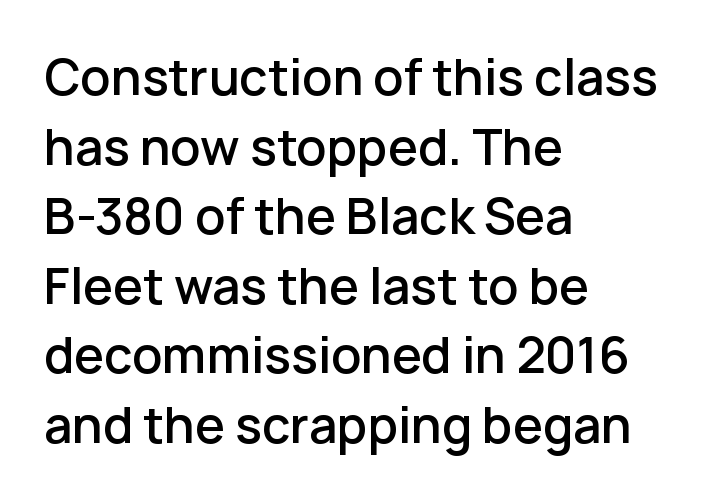
Q: Is the text bold? A: Semi-bold.
Q: Is the text italic (slanted)? A: No, it is upright.
Q: Is the typeface a serif or a sans-serif typeface? A: Sans-serif.
Q: Is the text underlined? A: No.
Q: How is the paragraph aligned? A: Left-aligned.
Q: Is the spacing between letters normal or unusually wide? A: Normal.
Q: Is the spacing between lines tight, normal or loose? A: Normal.
Q: Width (condensed, normal, or wide)? A: Normal.
Q: Stroke contrast? A: Low.
Q: x-height? A: Medium.
Q: Monospaced? A: No.
